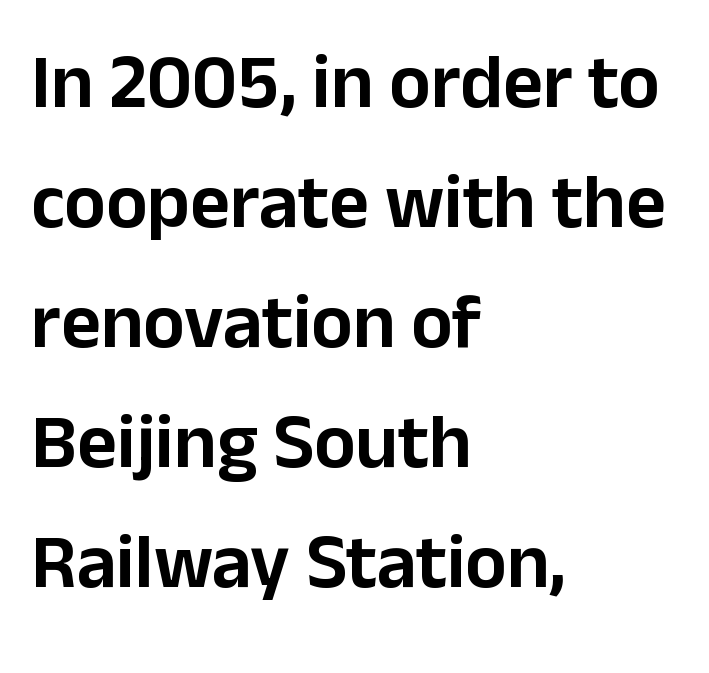
Q: Is the text italic (slanted)? A: No, it is upright.
Q: Is the typeface a serif or a sans-serif typeface? A: Sans-serif.
Q: Is the text underlined? A: No.
Q: How is the paragraph aligned? A: Left-aligned.
Q: Is the spacing between letters normal or unusually wide? A: Normal.
Q: Is the spacing between lines tight, normal or loose? A: Normal.
Q: Width (condensed, normal, or wide)? A: Normal.
Q: Stroke contrast? A: Low.
Q: x-height? A: Medium.
Q: Monospaced? A: No.
